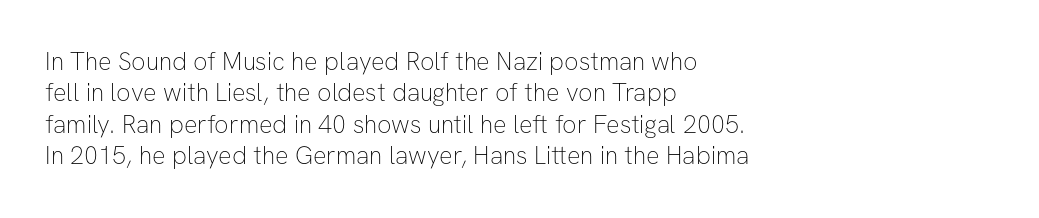
{"italic": "no", "bold": "no", "underline": "no", "align": "left", "line_spacing": "normal", "line_spacing_ratio": 1.26, "letter_spacing": "normal", "letter_spacing_em": 0.0, "glyph_px": 25}
